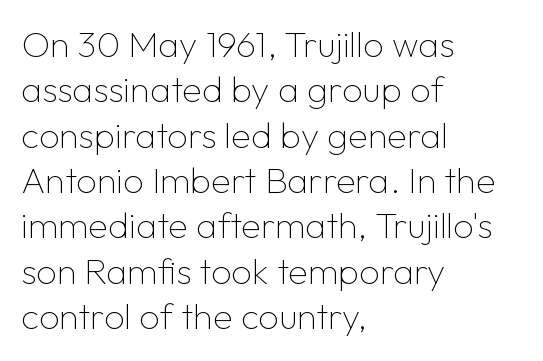
Q: Is the text bold? A: No.
Q: Is the text italic (slanted)? A: No, it is upright.
Q: Is the typeface a serif or a sans-serif typeface? A: Sans-serif.
Q: Is the text underlined? A: No.
Q: How is the paragraph aligned? A: Left-aligned.
Q: Is the spacing between letters normal or unusually wide? A: Normal.
Q: Is the spacing between lines tight, normal or loose? A: Normal.
Q: Width (condensed, normal, or wide)? A: Normal.
Q: Stroke contrast? A: Low.
Q: x-height? A: Medium.
Q: Monospaced? A: No.
